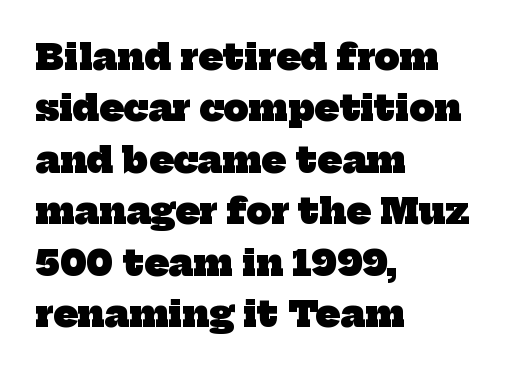
Short and long lines alike share a common starting point at left. The area under the type is left untouched. This sample uses plain, unmodified letter spacing. Normally led — the rows are evenly, conventionally spaced. Each letter keeps its own natural width here, so spacing adapts to shape.
